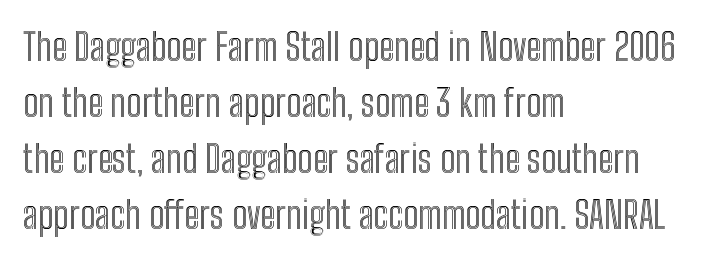
{"italic": "no", "width": "condensed", "x_height": "medium", "monospaced": "no", "underline": "no", "align": "left", "line_spacing": "normal", "line_spacing_ratio": 1.47, "letter_spacing": "normal", "letter_spacing_em": 0.0, "glyph_px": 38}
